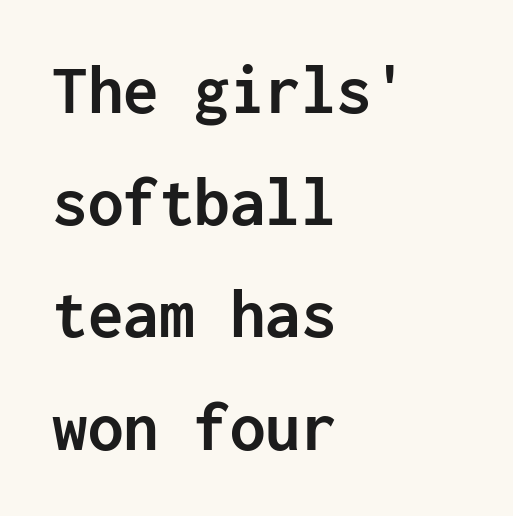
{"serif": "no", "italic": "no", "bold": "yes", "weight": "semibold", "width": "normal", "stroke_contrast": "low", "x_height": "medium", "monospaced": "yes", "underline": "no", "align": "left", "line_spacing": "normal", "line_spacing_ratio": 1.58, "letter_spacing": "normal", "letter_spacing_em": 0.0, "glyph_px": 71}
